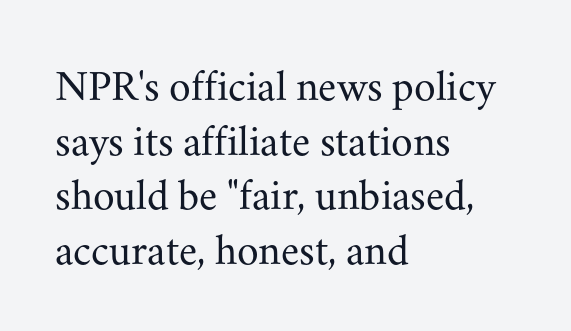
{"serif": "yes", "italic": "no", "bold": "no", "weight": "regular", "width": "normal", "stroke_contrast": "medium", "x_height": "small", "monospaced": "no", "underline": "no", "align": "left", "line_spacing_ratio": 1.24, "letter_spacing": "normal", "letter_spacing_em": 0.0, "glyph_px": 44}
